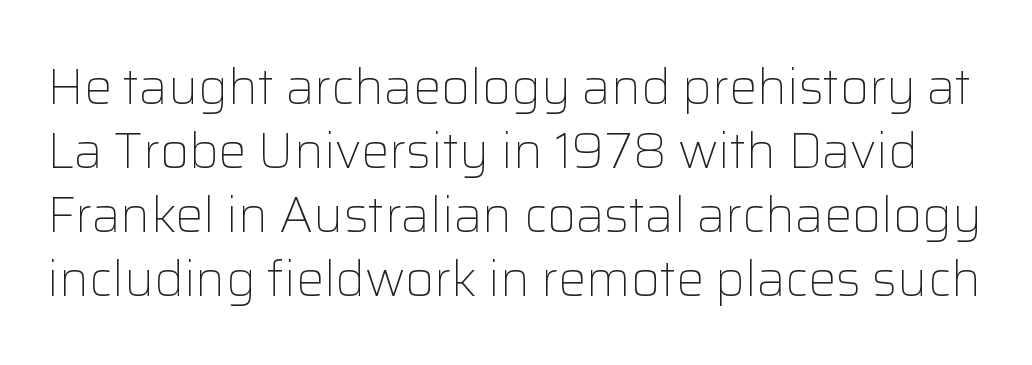
Q: Is the text bold? A: No.
Q: Is the text italic (slanted)? A: No, it is upright.
Q: Is the typeface a serif or a sans-serif typeface? A: Sans-serif.
Q: Is the text underlined? A: No.
Q: Is the spacing between letters normal or unusually wide? A: Normal.
Q: Is the spacing between lines tight, normal or loose? A: Normal.
Q: Width (condensed, normal, or wide)? A: Normal.
Q: Stroke contrast? A: Low.
Q: x-height? A: Medium.
Q: Monospaced? A: No.
